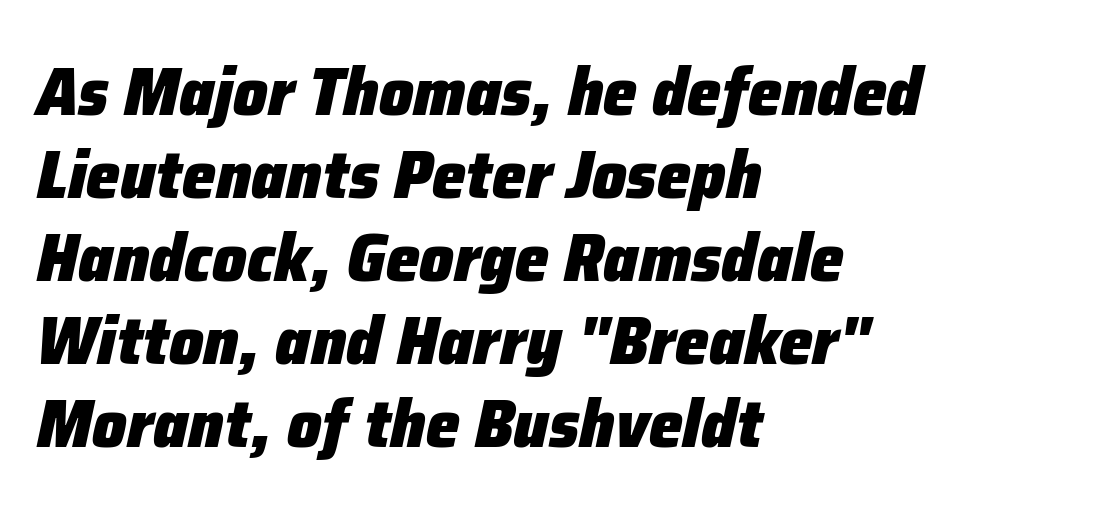
The image shows 68 px heavy type, italic (leaning right); set left-aligned, line spacing 1.22x, normal letter spacing, not underlined; low stroke contrast and a medium x-height.
